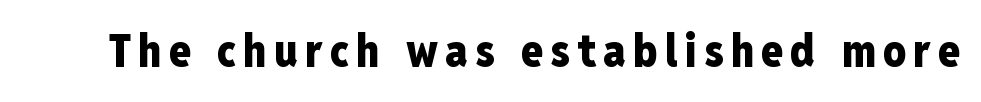
{"serif": "no", "italic": "no", "bold": "yes", "weight": "heavy", "width": "condensed", "stroke_contrast": "low", "x_height": "medium", "monospaced": "no", "underline": "no", "glyph_px": 45}
